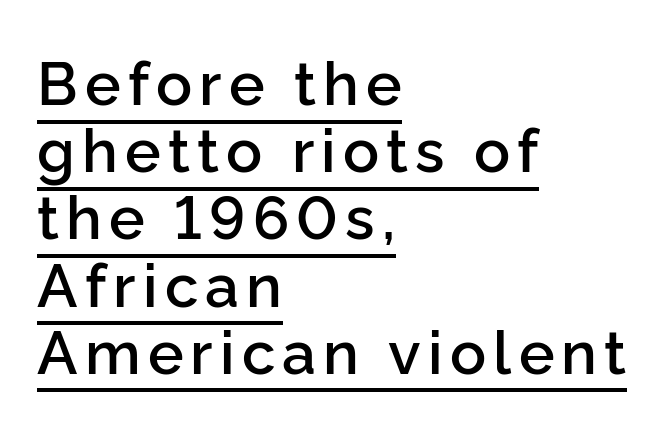
Q: Is the text bold? A: Semi-bold.
Q: Is the text italic (slanted)? A: No, it is upright.
Q: Is the typeface a serif or a sans-serif typeface? A: Sans-serif.
Q: Is the text underlined? A: Yes.
Q: How is the paragraph aligned? A: Left-aligned.
Q: Is the spacing between lines tight, normal or loose? A: Tight.
Q: Width (condensed, normal, or wide)? A: Normal.
Q: Stroke contrast? A: Low.
Q: x-height? A: Medium.
Q: Monospaced? A: No.
